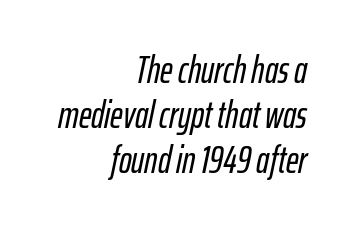
The lines in this sample share a right terminus and differ only in where they begin. The rendering uses natural spacing where letterforms have individual widths. If you drew a line through each stem, it would be angled. Has an underline been added? It has not.
